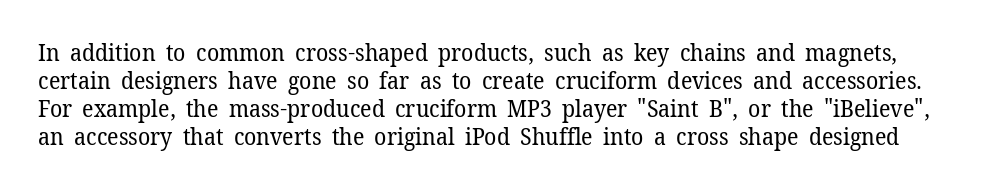
This sample uses an upright cut, with every glyph sitting square on the baseline. Nobody drew a line under any word here. Stroke thickness stays within the range of a standard reading face or lighter. Nothing unusual about the tracking: characters are spaced as the font intends.
